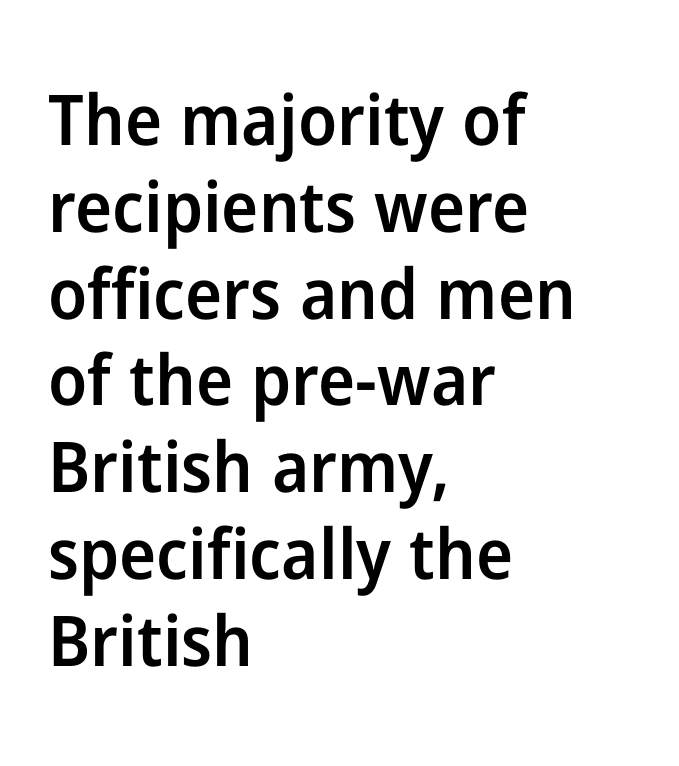
The area under the type is left untouched. In terms of letterspacing, this is plain default setting. Tall strokes in this sample are plumb rather than angled. The lines are quadded left. Nope, no serifs anywhere on these letters. The letters advance in unequal steps, a hallmark of proportional type.
